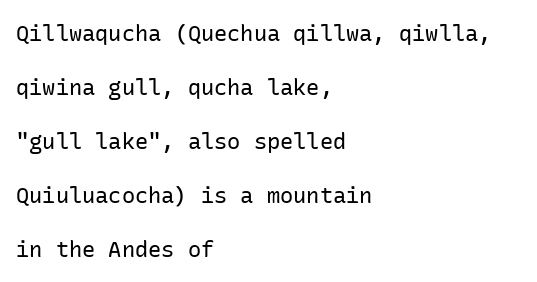
This sample uses an upright cut, with every glyph sitting square on the baseline. Loosely led — the rows are spread out. Here the glyphs are tracked normally, forming tight word shapes. Vertical stems look standard width or narrower in stroke. A classic flush-left, rag-right setting is used for this passage. The zone under the glyphs is completely vacant.
